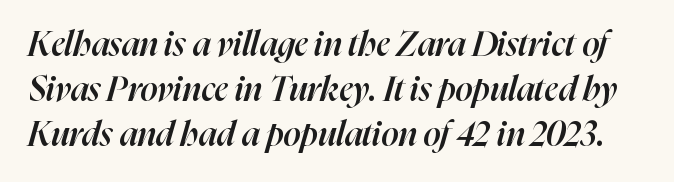
The image shows 34 px semibold type, italic (leaning right); set normal line spacing (1.33x), normal letter spacing, not underlined; high stroke contrast and a medium x-height.
